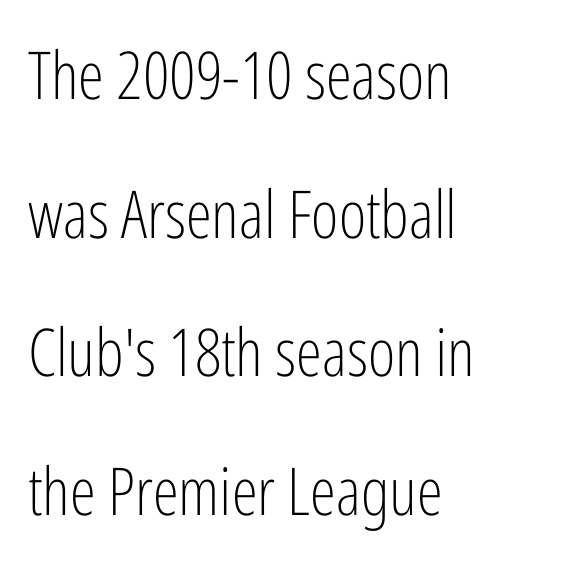
{"serif": "no", "italic": "no", "bold": "no", "weight": "light", "width": "condensed", "stroke_contrast": "low", "x_height": "medium", "monospaced": "no", "underline": "no", "align": "left", "line_spacing": "loose", "line_spacing_ratio": 2.1, "letter_spacing": "normal", "letter_spacing_em": 0.0, "glyph_px": 66}
